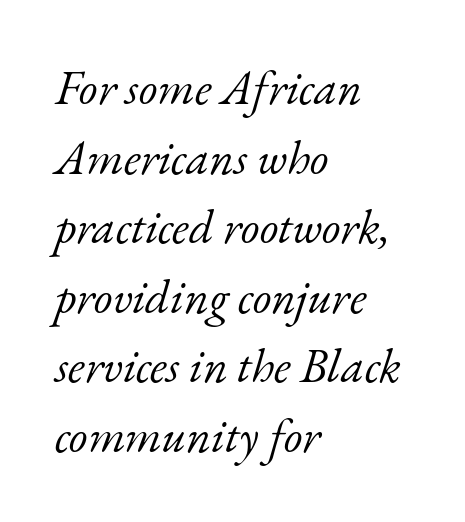
{"serif": "yes", "italic": "yes", "lean": "right", "slant_degrees": 17, "bold": "no", "weight": "light", "width": "normal", "stroke_contrast": "low", "x_height": "small", "monospaced": "no", "underline": "no", "align": "left", "line_spacing": "normal", "line_spacing_ratio": 1.45, "letter_spacing": "normal", "letter_spacing_em": 0.0, "glyph_px": 48}
